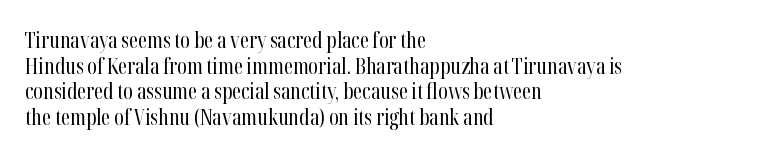
Q: Is the text bold? A: No.
Q: Is the text italic (slanted)? A: No, it is upright.
Q: Is the text underlined? A: No.
Q: How is the paragraph aligned? A: Left-aligned.
Q: Is the spacing between letters normal or unusually wide? A: Normal.
